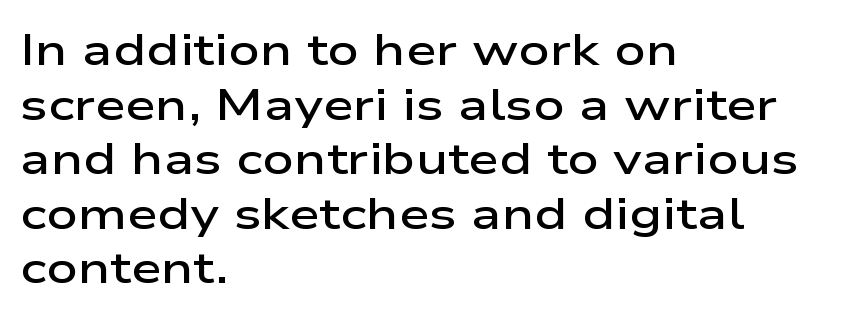
{"serif": "no", "italic": "no", "bold": "semi", "weight": "semibold", "width": "wide", "stroke_contrast": "low", "x_height": "medium", "monospaced": "no", "underline": "no", "align": "left", "line_spacing_ratio": 1.24, "letter_spacing": "normal", "letter_spacing_em": 0.0, "glyph_px": 44}
